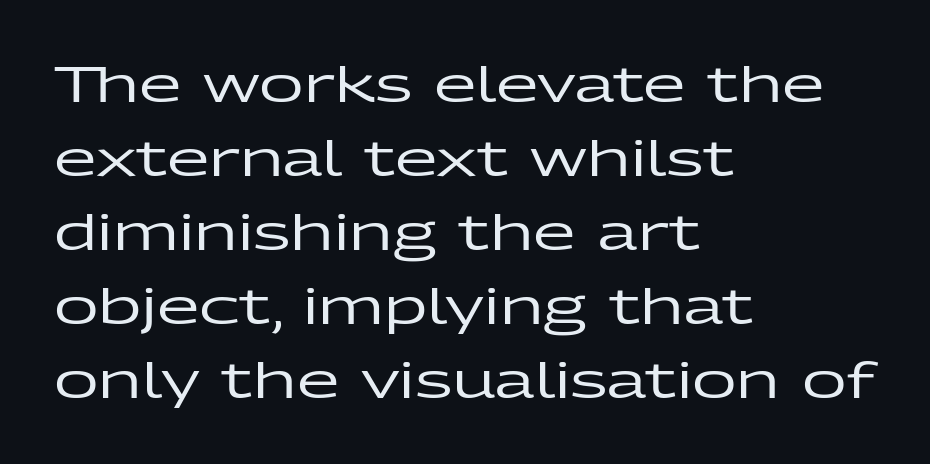
{"serif": "no", "italic": "no", "width": "wide", "stroke_contrast": "low", "x_height": "medium", "monospaced": "no", "underline": "no", "align": "left", "line_spacing": "normal", "line_spacing_ratio": 1.51, "letter_spacing": "normal", "letter_spacing_em": 0.0, "glyph_px": 49}
